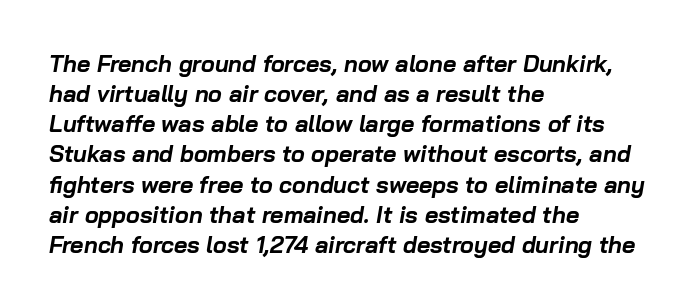
Q: Is the text bold? A: Yes.
Q: Is the text italic (slanted)? A: Yes, it leans right by about 10 degrees.
Q: Is the text underlined? A: No.
Q: How is the paragraph aligned? A: Left-aligned.
Q: Is the spacing between letters normal or unusually wide? A: Normal.
Q: Is the spacing between lines tight, normal or loose? A: Normal.
